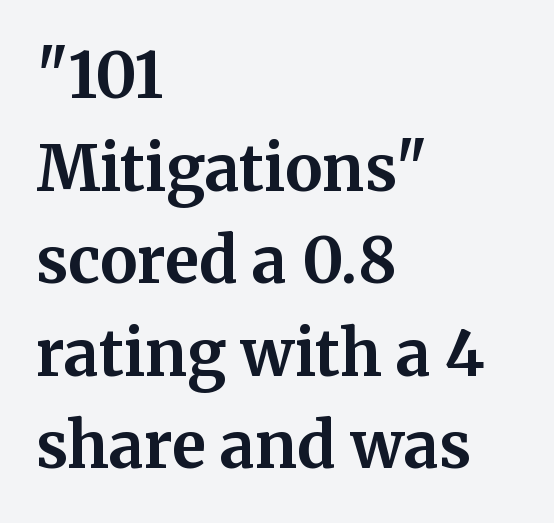
Q: Is the text bold? A: Yes.
Q: Is the text italic (slanted)? A: No, it is upright.
Q: Is the typeface a serif or a sans-serif typeface? A: Serif.
Q: Is the text underlined? A: No.
Q: How is the paragraph aligned? A: Left-aligned.
Q: Is the spacing between letters normal or unusually wide? A: Normal.
Q: Is the spacing between lines tight, normal or loose? A: Normal.
Q: Width (condensed, normal, or wide)? A: Normal.
Q: Stroke contrast? A: Medium.
Q: x-height? A: Medium.
Q: Monospaced? A: No.
